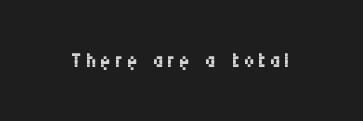
Designer's note — italics off, roman on. Note the varied advance widths — an 'i' is clearly narrower than an 'm'. Unlike a traditional serif, this face leaves its strokes unadorned. The string is rendered with underlining switched off. Is this a heavy cut? Hardly; it is regular or lighter.
